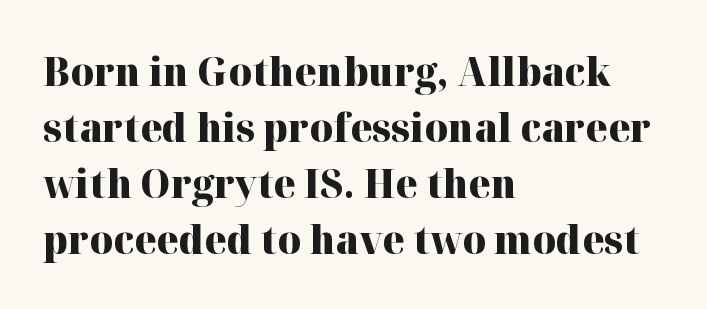
{"serif": "yes", "italic": "no", "bold": "yes", "weight": "heavy", "width": "normal", "stroke_contrast": "high", "x_height": "medium", "monospaced": "no", "underline": "no", "align": "left", "line_spacing": "normal", "line_spacing_ratio": 1.4, "letter_spacing": "normal", "letter_spacing_em": 0.0, "glyph_px": 40}
